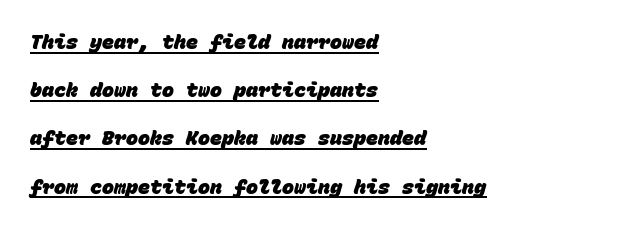
The image shows 20 px bold type; set left-aligned, loose line spacing (2.41x), normal letter spacing, underlined.
